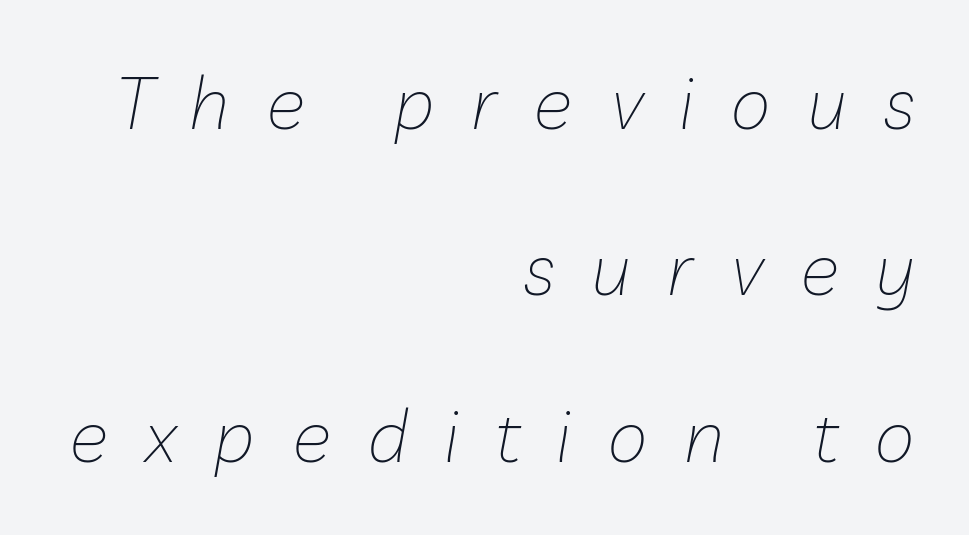
The image shows 74 px thin type, italic (leaning right); set right-aligned, loose line spacing (2.25x), unusually wide letter spacing (+0.49 em), not underlined; low stroke contrast and a medium x-height.
